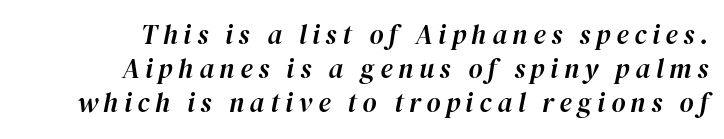
The image shows 27 px text type, italic (leaning right); set right-aligned, normal line spacing (1.26x), unusually wide letter spacing (+0.21 em), not underlined.
